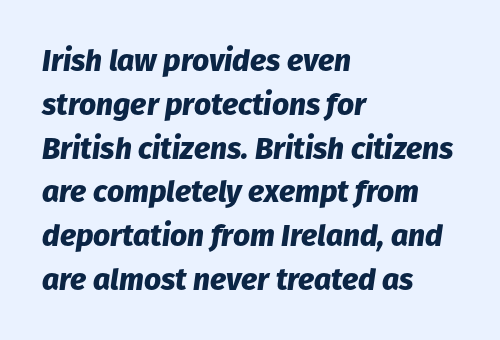
The space between consecutive lines is moderate. No extra tracking has been applied to these lines. The rendering uses natural spacing where letterforms have individual widths. Clear beneath every line of the passage. This rendering uses left alignment, leaving the right contour irregular. Compared with an ordinary text face, these strokes are far heavier — a full bold.
